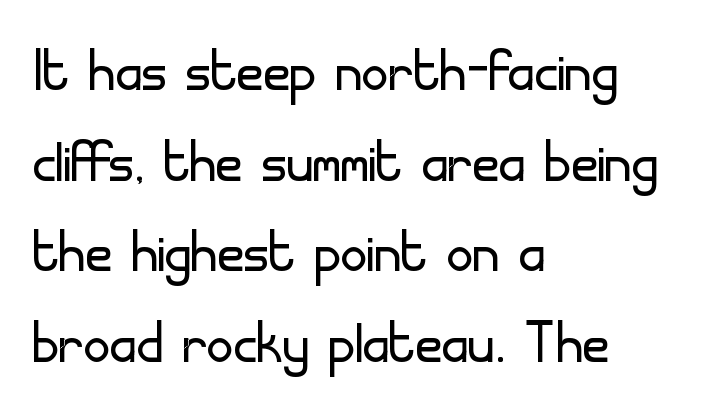
The image shows 73 px light sans-serif type, upright; set left-aligned, line spacing 1.24x, normal letter spacing, not underlined; low stroke contrast and a small x-height.
